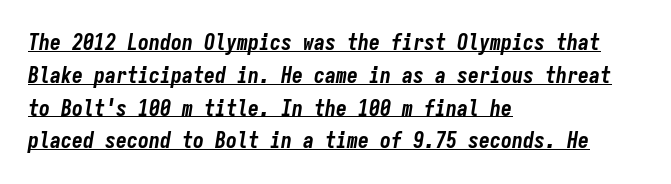
Q: Is the text bold? A: Yes.
Q: Is the text italic (slanted)? A: Yes, it leans right by about 9 degrees.
Q: Is the text underlined? A: Yes.
Q: How is the paragraph aligned? A: Left-aligned.
Q: Is the spacing between letters normal or unusually wide? A: Normal.
Q: Is the spacing between lines tight, normal or loose? A: Normal.
